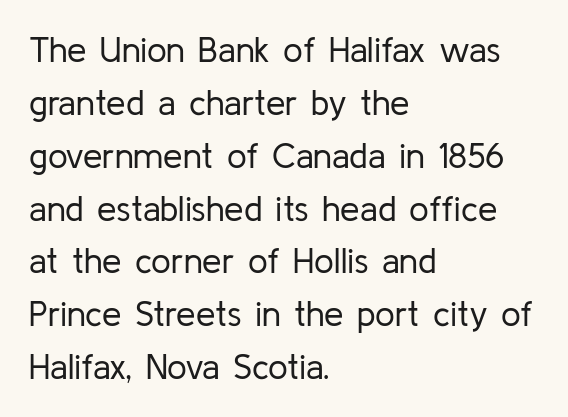
{"serif": "no", "italic": "no", "bold": "no", "weight": "regular", "width": "normal", "stroke_contrast": "low", "x_height": "medium", "monospaced": "no", "underline": "no", "align": "left", "line_spacing": "normal", "line_spacing_ratio": 1.51, "letter_spacing": "normal", "letter_spacing_em": 0.0, "glyph_px": 35}
